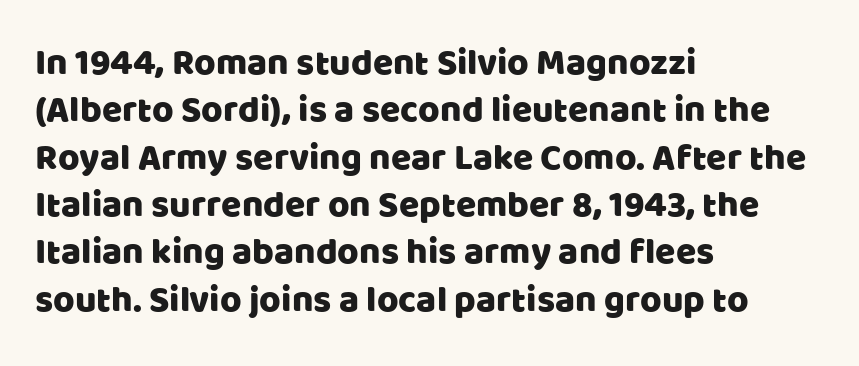
Note: no serifs on the glyphs. The paragraph shown leans on its left margin. Letters rest on an invisible, unmarked baseline. In terms of posture, this sample is upright. How are the letters spaced? Ordinarily, with no added tracking. The passage shown stacks its lines at a standard gap.
